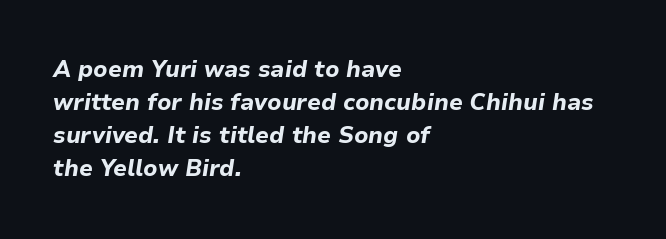
The image shows 23 px bold type, italic (leaning right); set left-aligned, normal line spacing (1.44x), normal letter spacing, not underlined.
